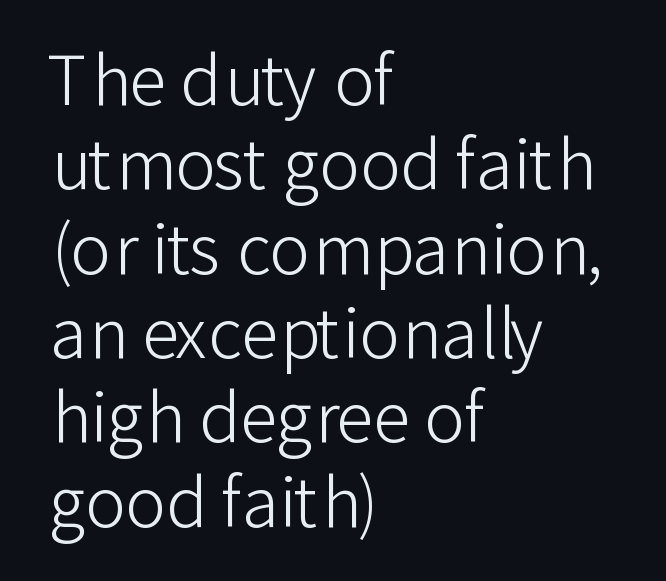
{"serif": "no", "italic": "no", "bold": "no", "weight": "light", "width": "normal", "stroke_contrast": "low", "x_height": "medium", "monospaced": "no", "underline": "no", "align": "left", "line_spacing_ratio": 1.24, "letter_spacing": "normal", "letter_spacing_em": 0.0, "glyph_px": 68}
